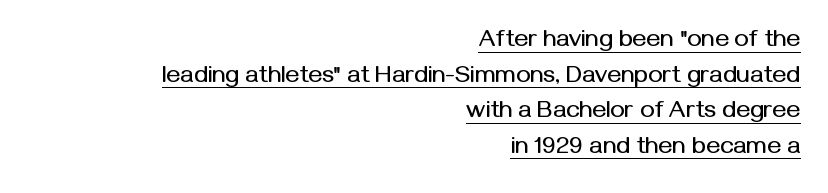
Is there much room between lines? A standard amount, neither cramped nor airy. A baseline rule has been typeset under these characters. Look at the tracking — it's just the regular setting, nothing added. Typeset ragged left — the right edge is the straight one. This is the regular roman posture of the typeface.
